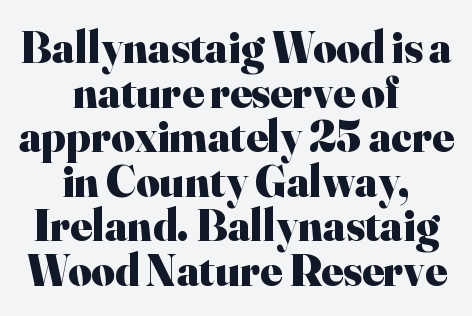
The image shows 45 px heavy serif type, upright; set centered, tight line spacing (0.99x), normal letter spacing, not underlined; high stroke contrast and a small x-height.
